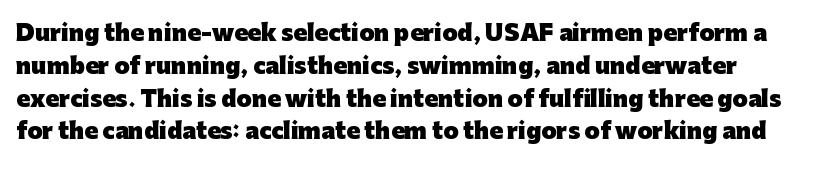
Nobody touched the tracking dial on this one. Alignment: flush left. Tall strokes in this sample are plumb rather than angled. Weight: bold.
